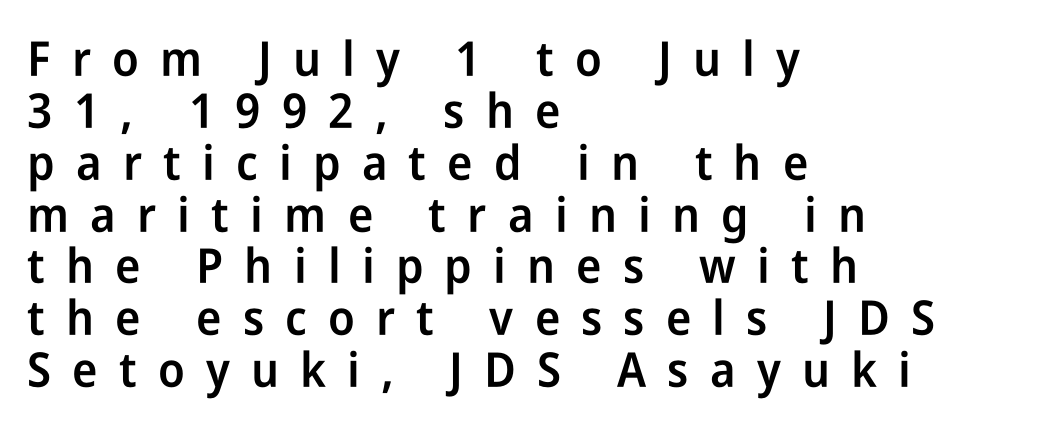
The image shows 48 px semibold, condensed sans-serif type, upright; set left-aligned, tight line spacing (1.08x), unusually wide letter spacing (+0.44 em), not underlined; low stroke contrast and a medium x-height.
